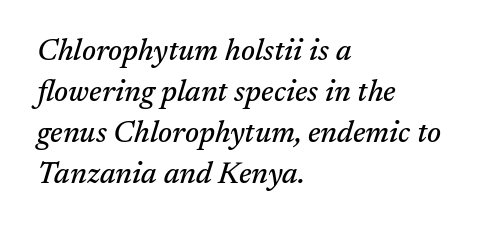
Which margin do the lines hug? The left one — the right edge is uneven. Varying glyph widths throughout — classic text-font behaviour. Whoever set this chose a conventional vertical rhythm. Nothing unusual about the tracking: characters are spaced as the font intends. Every character sits at an angle, as italics do.
